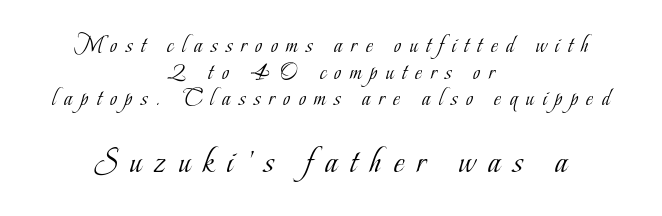
Spacing verdict: proportional, widths tailored to each character. Nobody drew a line under any word here. Closely set lines give the paragraph a compact silhouette. Each letter's strokes conclude with small projecting serifs. Scale increases going downward across the two blocks.
